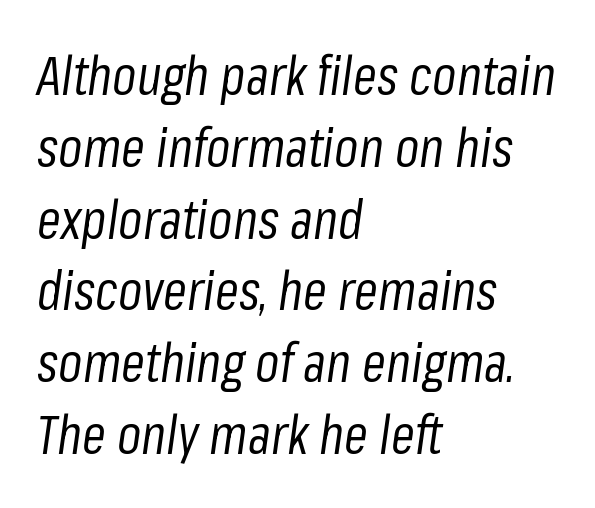
Q: Is the text bold? A: No.
Q: Is the text italic (slanted)? A: Yes, it leans right by about 8 degrees.
Q: Is the text underlined? A: No.
Q: How is the paragraph aligned? A: Left-aligned.
Q: Is the spacing between letters normal or unusually wide? A: Normal.
Q: Is the spacing between lines tight, normal or loose? A: Normal.
Q: Width (condensed, normal, or wide)? A: Condensed.
Q: Stroke contrast? A: Low.
Q: x-height? A: Medium.
Q: Monospaced? A: No.
